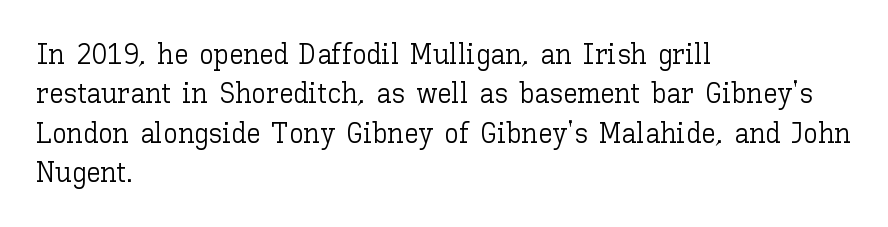
Is this a fixed-width face? No — the glyphs have proportional, varying widths. Horizontal alignment here is leftward, the default for most running prose. Caption: standard tracking, unaltered. Only glyphs here, with clear space below each row. Stem width sits at or under what a default text font uses. This is roman type, the default non-slanted kind.
